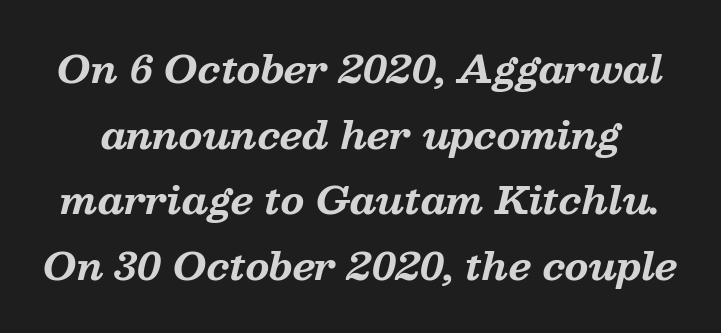
The image shows 38 px bold serif type, italic (leaning right); set line spacing 1.73x, normal letter spacing, not underlined; medium stroke contrast and a medium x-height.
